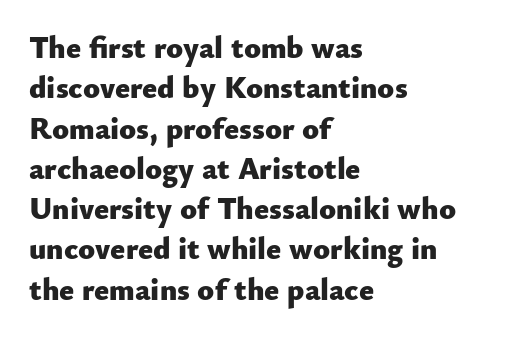
You could not count columns in this text — the font is proportionally spaced. Nothing unusual about the tracking: characters are spaced as the font intends. The zone under the glyphs is completely vacant. Summary of vertical rhythm: regular, with standard interline spacing. Nope, no serifs anywhere on these letters. You'd pick this weight for a headline — it's a proper bold.
